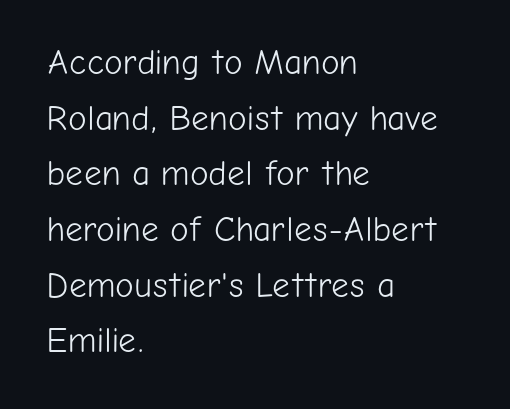
{"serif": "no", "italic": "no", "bold": "no", "weight": "light", "width": "normal", "stroke_contrast": "low", "x_height": "medium", "monospaced": "no", "underline": "no", "align": "left", "line_spacing": "normal", "line_spacing_ratio": 1.59, "letter_spacing": "normal", "letter_spacing_em": 0.0, "glyph_px": 35}
